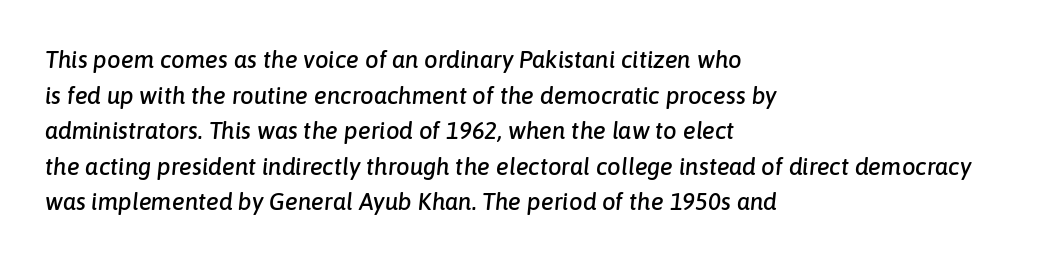
The letters are slanted; this is an italic face. Observe the ordinary spacing: letters are neighbours, not strangers. These lines sit exactly where default settings would place them. No word sits above an underline.
